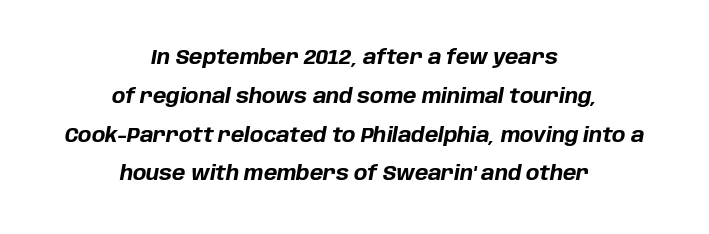
The image shows 20 px bold type, italic (leaning right); set centered, loose line spacing (1.94x), normal letter spacing, not underlined.
